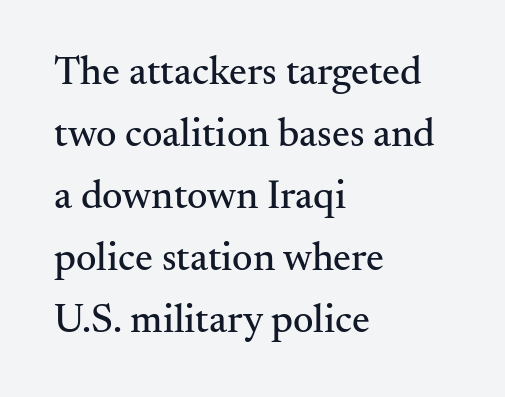
Q: Is the text italic (slanted)? A: No, it is upright.
Q: Is the typeface a serif or a sans-serif typeface? A: Serif.
Q: Is the text underlined? A: No.
Q: How is the paragraph aligned? A: Left-aligned.
Q: Is the spacing between letters normal or unusually wide? A: Normal.
Q: Is the spacing between lines tight, normal or loose? A: Normal.
Q: Width (condensed, normal, or wide)? A: Normal.
Q: Stroke contrast? A: Medium.
Q: x-height? A: Small.
Q: Monospaced? A: No.
